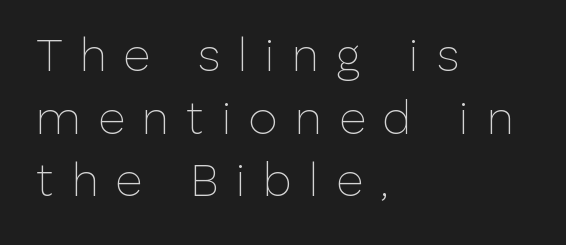
Q: Is the text bold? A: No.
Q: Is the text italic (slanted)? A: No, it is upright.
Q: Is the typeface a serif or a sans-serif typeface? A: Sans-serif.
Q: Is the text underlined? A: No.
Q: How is the paragraph aligned? A: Left-aligned.
Q: Is the spacing between letters normal or unusually wide? A: Unusually wide.
Q: Is the spacing between lines tight, normal or loose? A: Normal.
Q: Width (condensed, normal, or wide)? A: Normal.
Q: Stroke contrast? A: Low.
Q: x-height? A: Medium.
Q: Monospaced? A: No.
